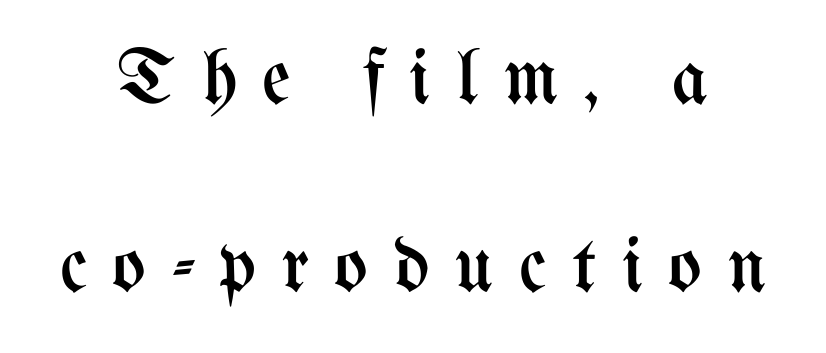
{"italic": "no", "bold": "no", "weight": "regular", "width": "condensed", "stroke_contrast": "medium", "x_height": "medium", "monospaced": "no", "underline": "no", "line_spacing": "loose", "line_spacing_ratio": 2.38, "letter_spacing": "wide", "letter_spacing_em": 0.32, "glyph_px": 79}
